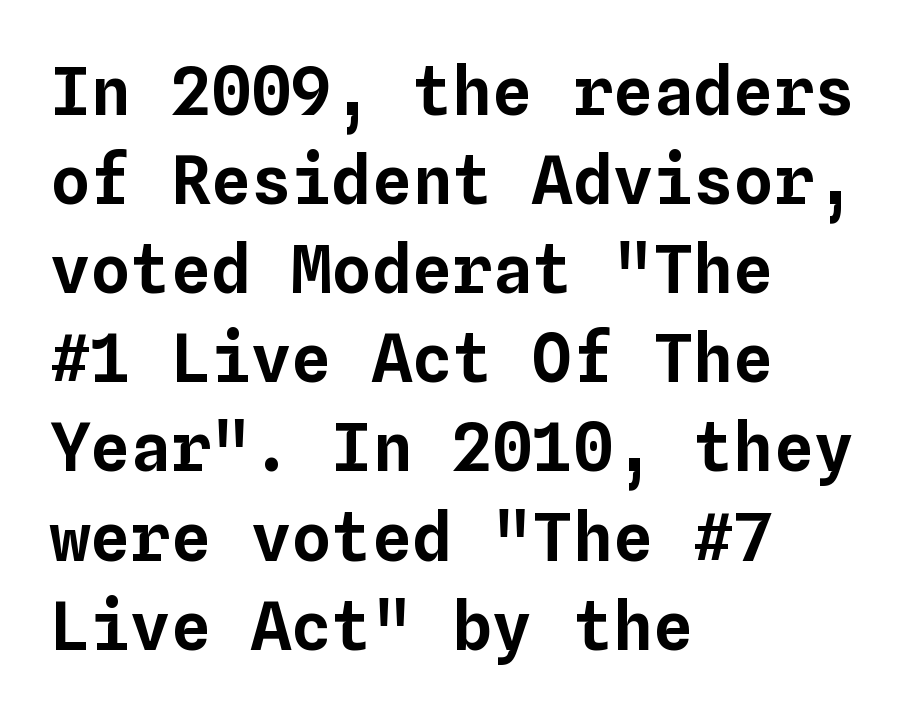
{"italic": "no", "width": "normal", "stroke_contrast": "low", "x_height": "medium", "monospaced": "yes", "underline": "no", "align": "left", "line_spacing": "normal", "line_spacing_ratio": 1.33, "letter_spacing": "normal", "letter_spacing_em": 0.0, "glyph_px": 67}
